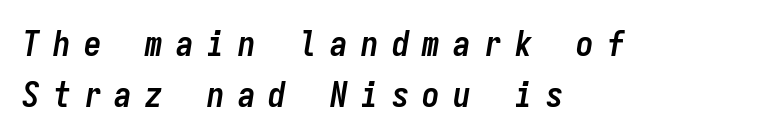
The image shows 35 px semibold, condensed type, italic (leaning right), monospaced; set left-aligned, normal line spacing (1.45x), unusually wide letter spacing (+0.38 em), not underlined; low stroke contrast and a medium x-height.
